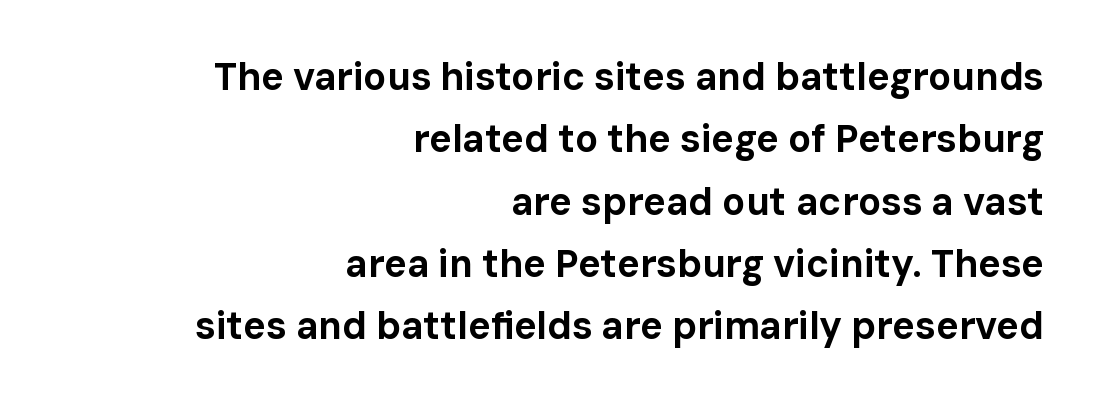
The image shows 38 px bold sans-serif type, upright; set right-aligned, normal line spacing (1.64x), normal letter spacing, not underlined; low stroke contrast and a medium x-height.
